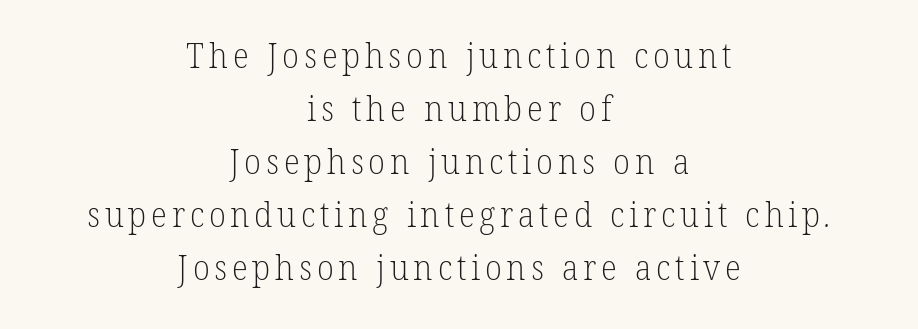
The image shows 34 px light serif type; set centered, normal line spacing (1.56x), not underlined; low stroke contrast and a medium x-height.
